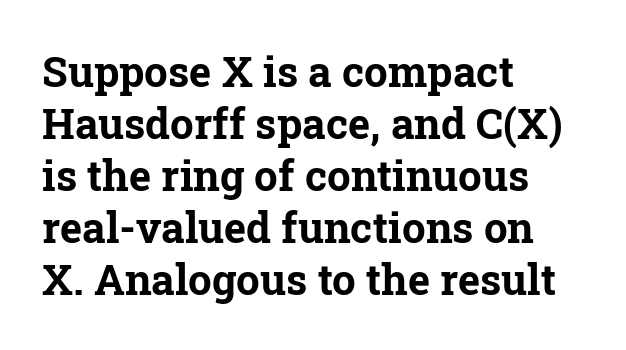
The image shows 42 px bold serif type, upright; set left-aligned, line spacing 1.24x, normal letter spacing, not underlined; low stroke contrast and a medium x-height.
